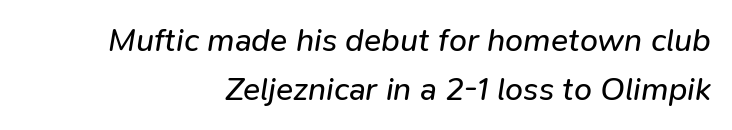
These lines stack with their right ends in a neat column. The string is rendered with underlining switched off. Each stroke keeps to a modest, everyday thickness or less. Each word holds together tightly as a unit, with standard inter-letter gaps.
